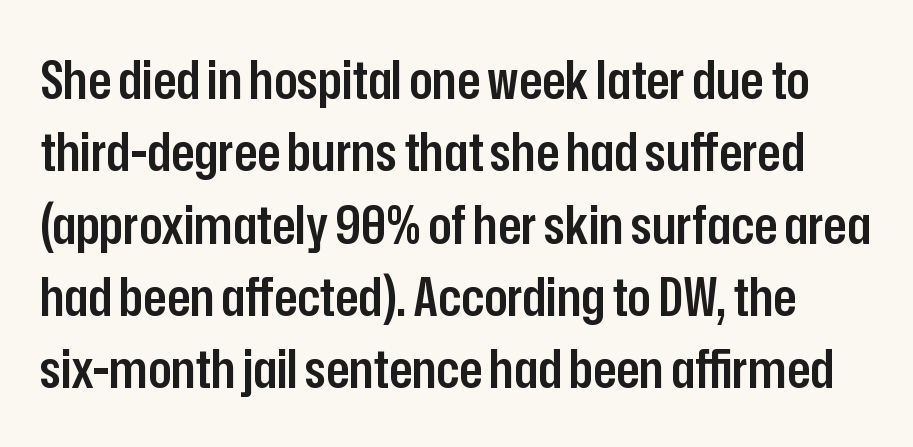
{"serif": "no", "italic": "no", "bold": "semi", "weight": "semibold", "width": "condensed", "stroke_contrast": "low", "x_height": "medium", "monospaced": "no", "underline": "no", "line_spacing": "normal", "line_spacing_ratio": 1.34, "letter_spacing": "normal", "letter_spacing_em": 0.0, "glyph_px": 54}
